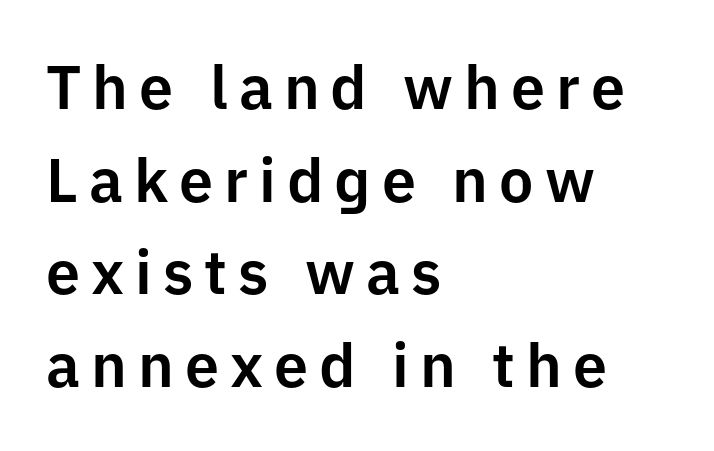
The area under the type is left untouched. Posture: straight, roman, zero tilt. These lines sit exactly where default settings would place them. These lines stack with their left ends in a neat column.
